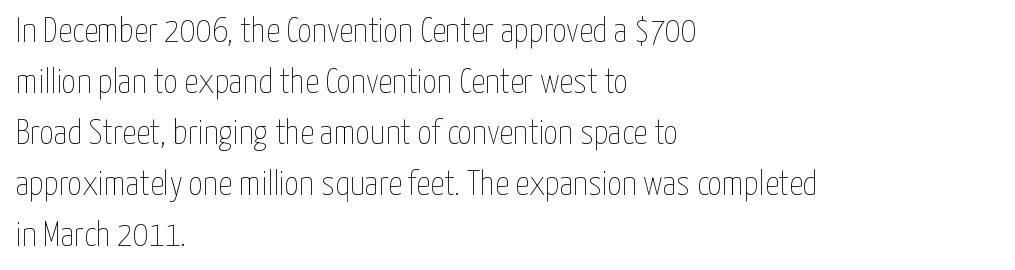
The letters advance in unequal steps, a hallmark of proportional type. The letterforms sit shoulder to shoulder at normal distance. Check under the words: just untouched page. A typesetter would call this leading conventional body-copy spacing. Line beginnings align vertically; line endings do not. Is the type heavy? It reads as light-to-regular instead.
